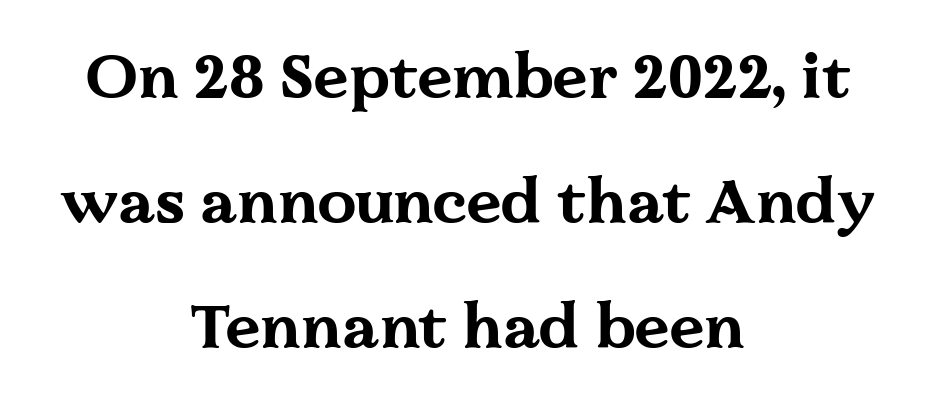
Q: Is the text bold? A: Yes.
Q: Is the text italic (slanted)? A: No, it is upright.
Q: Is the typeface a serif or a sans-serif typeface? A: Serif.
Q: Is the text underlined? A: No.
Q: How is the paragraph aligned? A: Centered.
Q: Is the spacing between letters normal or unusually wide? A: Normal.
Q: Is the spacing between lines tight, normal or loose? A: Loose.
Q: Width (condensed, normal, or wide)? A: Wide.
Q: Stroke contrast? A: Medium.
Q: x-height? A: Medium.
Q: Monospaced? A: No.
